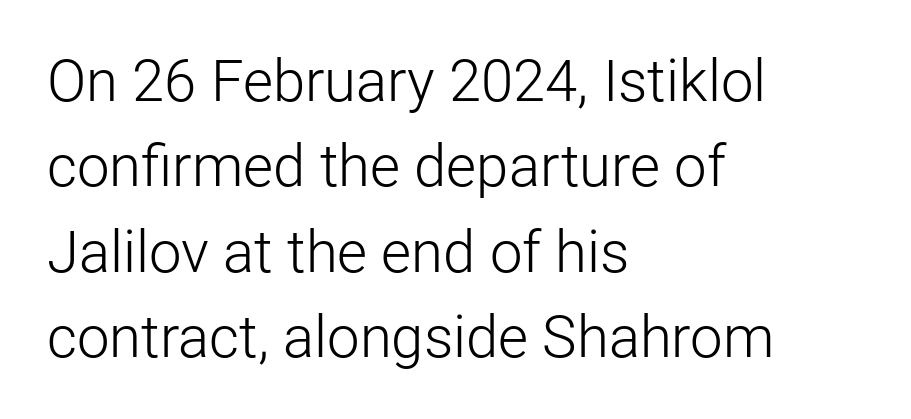
Q: Is the text bold? A: No.
Q: Is the text italic (slanted)? A: No, it is upright.
Q: Is the typeface a serif or a sans-serif typeface? A: Sans-serif.
Q: Is the text underlined? A: No.
Q: How is the paragraph aligned? A: Left-aligned.
Q: Is the spacing between letters normal or unusually wide? A: Normal.
Q: Is the spacing between lines tight, normal or loose? A: Normal.
Q: Width (condensed, normal, or wide)? A: Normal.
Q: Stroke contrast? A: Low.
Q: x-height? A: Medium.
Q: Monospaced? A: No.
